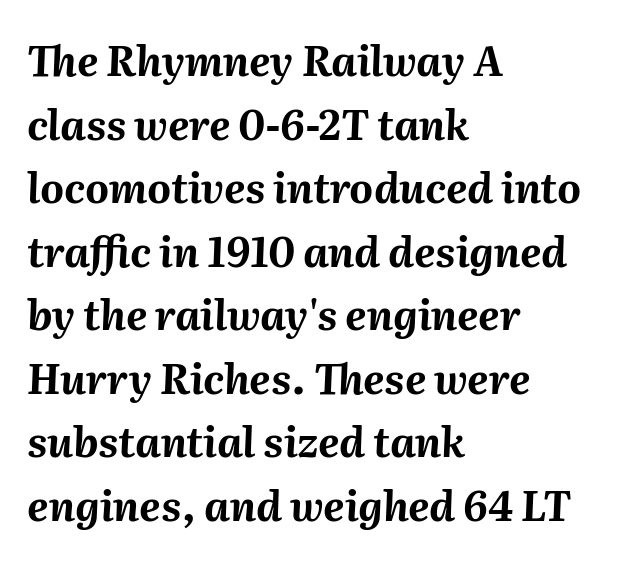
The image shows 41 px bold type, italic (leaning right); set left-aligned, normal line spacing (1.55x), normal letter spacing, not underlined; medium stroke contrast and a medium x-height.
